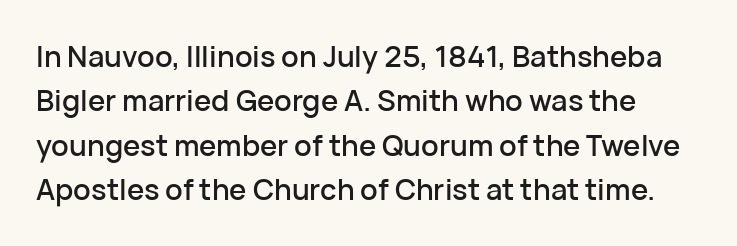
The image shows 29 px sans-serif type, upright; set normal line spacing (1.53x), normal letter spacing, not underlined; low stroke contrast and a medium x-height.
